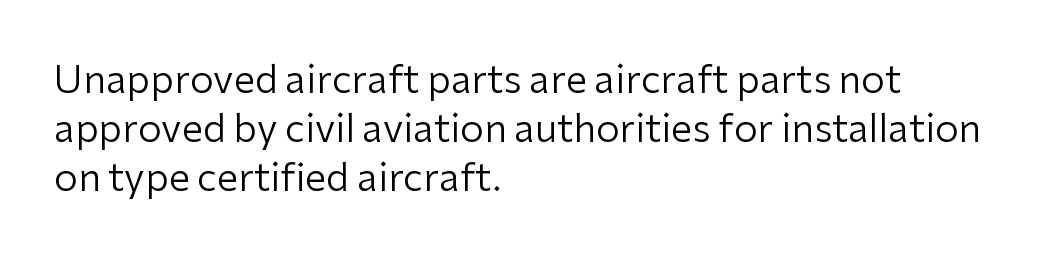
Observe the ordinary spacing: letters are neighbours, not strangers. The line-height multiplier appears to be the usual default. The string is rendered with underlining switched off. Does the copy run flush right? No — it runs flush left.
